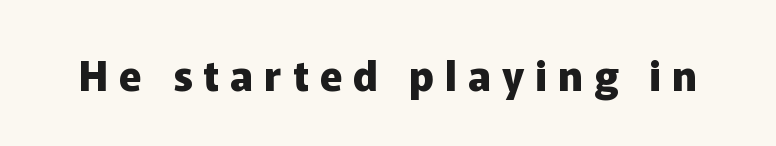
Q: Is the text bold? A: Yes.
Q: Is the text italic (slanted)? A: No, it is upright.
Q: Is the typeface a serif or a sans-serif typeface? A: Sans-serif.
Q: Is the text underlined? A: No.
Q: Is the spacing between letters normal or unusually wide? A: Unusually wide.
Q: Width (condensed, normal, or wide)? A: Normal.
Q: Stroke contrast? A: Low.
Q: x-height? A: Medium.
Q: Monospaced? A: No.
